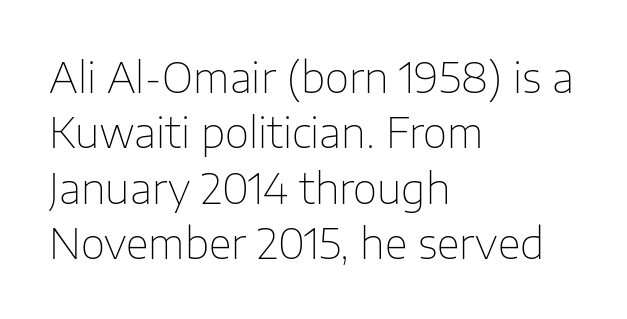
The image shows 42 px thin sans-serif type, upright; set left-aligned, normal line spacing (1.32x), normal letter spacing, not underlined; low stroke contrast and a medium x-height.
